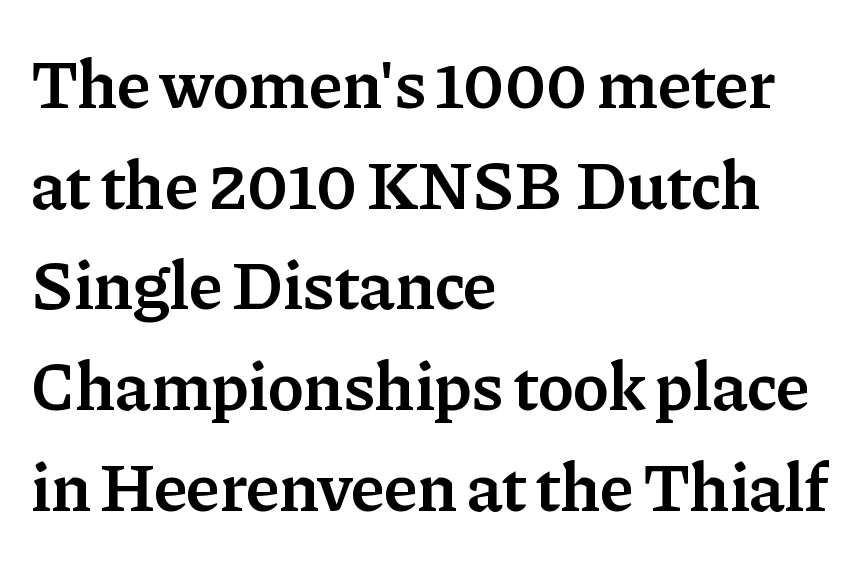
Q: Is the text bold? A: Semi-bold.
Q: Is the text italic (slanted)? A: No, it is upright.
Q: Is the typeface a serif or a sans-serif typeface? A: Serif.
Q: Is the text underlined? A: No.
Q: How is the paragraph aligned? A: Left-aligned.
Q: Is the spacing between letters normal or unusually wide? A: Normal.
Q: Is the spacing between lines tight, normal or loose? A: Normal.
Q: Width (condensed, normal, or wide)? A: Normal.
Q: Stroke contrast? A: Low.
Q: x-height? A: Medium.
Q: Monospaced? A: No.
